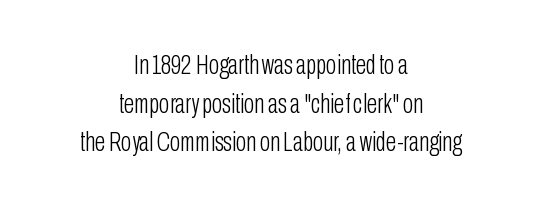
The image shows 27 px text type, upright; set centered, normal line spacing (1.43x), normal letter spacing, not underlined.
